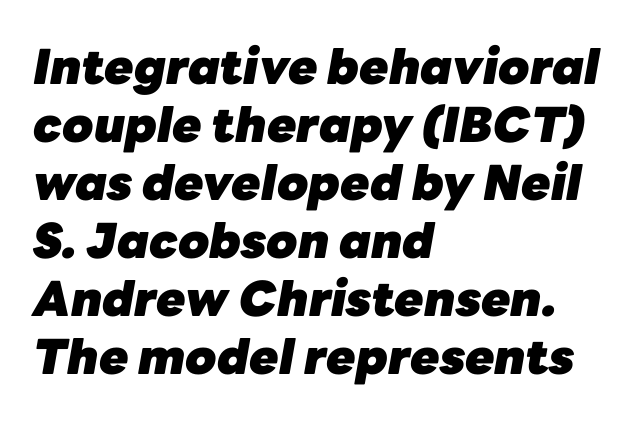
Q: Is the text bold? A: Yes.
Q: Is the text italic (slanted)? A: Yes, it leans right by about 10 degrees.
Q: Is the text underlined? A: No.
Q: How is the paragraph aligned? A: Left-aligned.
Q: Is the spacing between letters normal or unusually wide? A: Normal.
Q: Width (condensed, normal, or wide)? A: Normal.
Q: Stroke contrast? A: Low.
Q: x-height? A: Medium.
Q: Monospaced? A: No.
